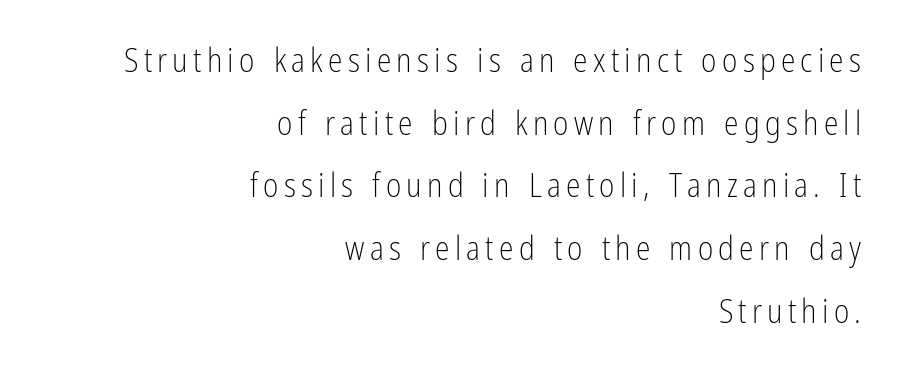
Heft: none added — not bold. Unlike italic type, these characters show no tilt at all. Leading is clearly above the norm, producing a sparse column. Descenders are the only things crossing below the line.
